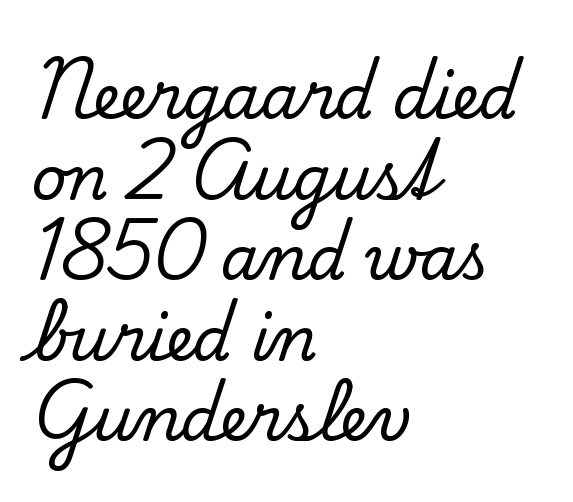
Q: Is the text italic (slanted)? A: Yes.
Q: Is the typeface a serif or a sans-serif typeface? A: Serif.
Q: Is the text underlined? A: No.
Q: How is the paragraph aligned? A: Left-aligned.
Q: Is the spacing between letters normal or unusually wide? A: Normal.
Q: Is the spacing between lines tight, normal or loose? A: Normal.
Q: Width (condensed, normal, or wide)? A: Normal.
Q: Stroke contrast? A: Low.
Q: x-height? A: Small.
Q: Monospaced? A: No.
